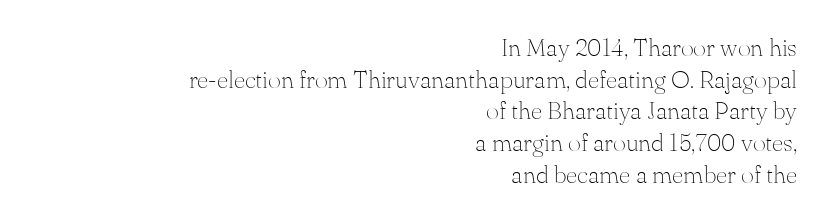
Nobody touched the tracking dial on this one. Which margin do the lines hug? The right one — the left edge is uneven. Each row of text sits above clean, open space. Designer's note — italics off, roman on.
